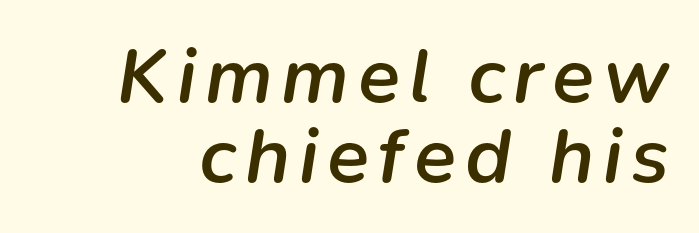
{"italic": "yes", "lean": "right", "slant_degrees": 9, "bold": "semi", "weight": "semibold", "width": "normal", "stroke_contrast": "low", "x_height": "medium", "monospaced": "no", "underline": "no", "line_spacing": "tight", "line_spacing_ratio": 1.03, "glyph_px": 78}
